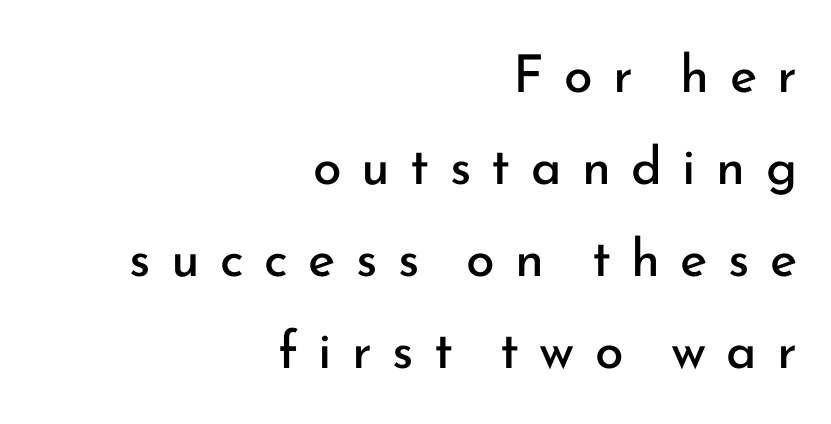
Q: Is the text bold? A: No.
Q: Is the text italic (slanted)? A: No, it is upright.
Q: Is the typeface a serif or a sans-serif typeface? A: Sans-serif.
Q: Is the text underlined? A: No.
Q: How is the paragraph aligned? A: Right-aligned.
Q: Is the spacing between letters normal or unusually wide? A: Unusually wide.
Q: Width (condensed, normal, or wide)? A: Normal.
Q: Stroke contrast? A: Low.
Q: x-height? A: Small.
Q: Monospaced? A: No.
